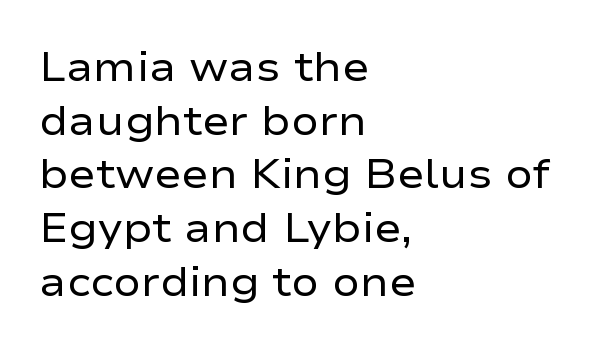
Regarding serifs, this sample does without them. In terms of leading, this rendering sits right in the middle. Ordinary non-slanted type is in use. Is the letter spacing exaggerated? No — it looks like the ordinary default. A typesetter would call this proportional, since set widths differ per character.
